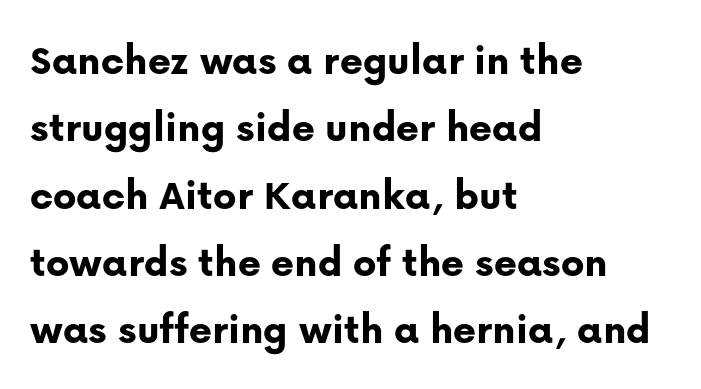
{"serif": "no", "italic": "no", "bold": "yes", "weight": "bold", "width": "normal", "stroke_contrast": "low", "x_height": "medium", "monospaced": "no", "underline": "no", "align": "left", "line_spacing": "normal", "line_spacing_ratio": 1.53, "letter_spacing": "normal", "letter_spacing_em": 0.0, "glyph_px": 44}
